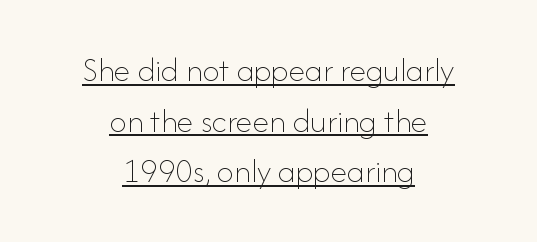
The image shows 34 px thin type, upright; set centered, normal line spacing (1.49x), normal letter spacing, underlined; low stroke contrast and a small x-height.
